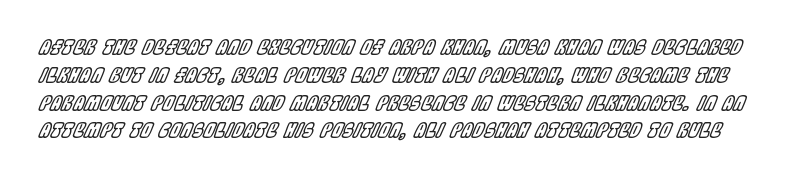
Interline gaps are of average width in this sample. The rendering keeps characters at their native spacing. Bare-footed words on every line. Rendered with sloped, italic letterforms.
